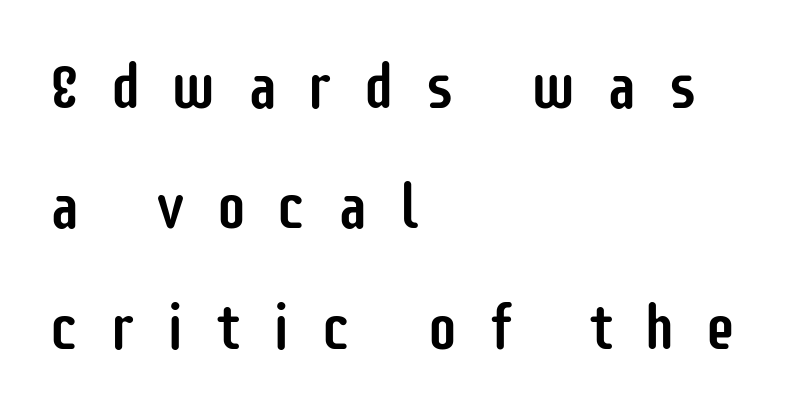
{"serif": "no", "italic": "no", "width": "condensed", "stroke_contrast": "low", "x_height": "large", "monospaced": "no", "underline": "no", "align": "left", "line_spacing": "loose", "line_spacing_ratio": 1.94, "letter_spacing": "wide", "letter_spacing_em": 0.48, "glyph_px": 62}
